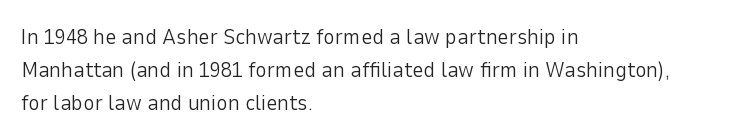
The image shows 22 px text type, upright; set left-aligned, normal line spacing (1.5x), normal letter spacing, not underlined.
